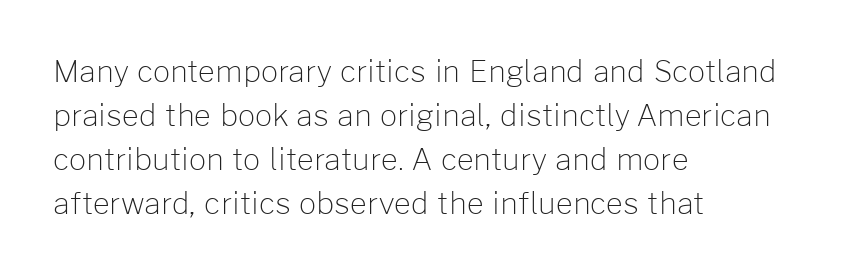
{"serif": "no", "italic": "no", "bold": "no", "weight": "light", "width": "normal", "stroke_contrast": "low", "x_height": "medium", "monospaced": "no", "underline": "no", "align": "left", "line_spacing": "normal", "line_spacing_ratio": 1.47, "letter_spacing": "normal", "letter_spacing_em": 0.0, "glyph_px": 30}
